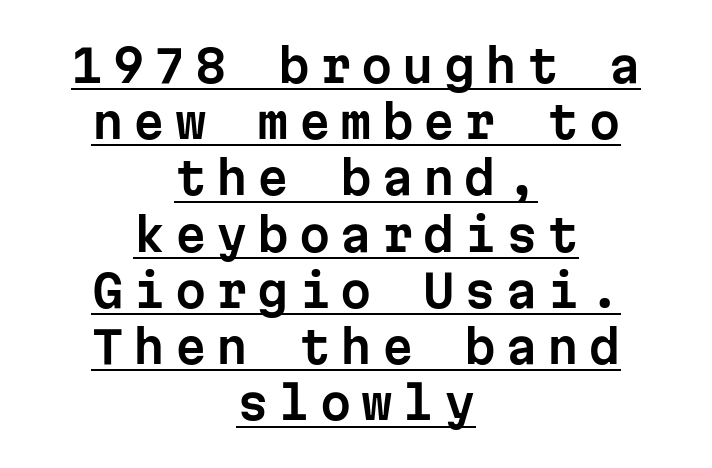
Does extra space separate the letters? Yes, quite a lot of it. Examine the stroke ends and you'll find no serifs. The designer left line spacing at the default. Ordinary non-slanted type is in use. The setting favours the middle, as headings and verse often do. Check the space under the baseline: a stroke is drawn there.
